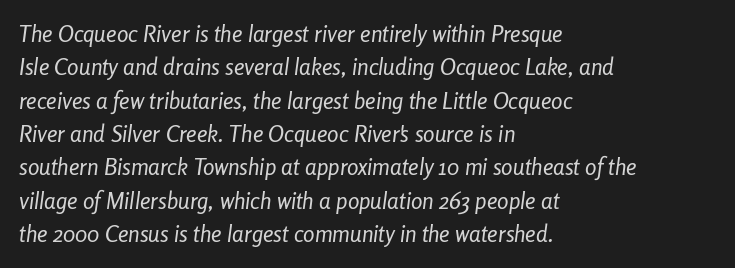
{"italic": "yes", "lean": "right", "slant_degrees": 8, "bold": "no", "underline": "no", "align": "left", "line_spacing": "normal", "line_spacing_ratio": 1.45, "letter_spacing": "normal", "letter_spacing_em": 0.0, "glyph_px": 23}
